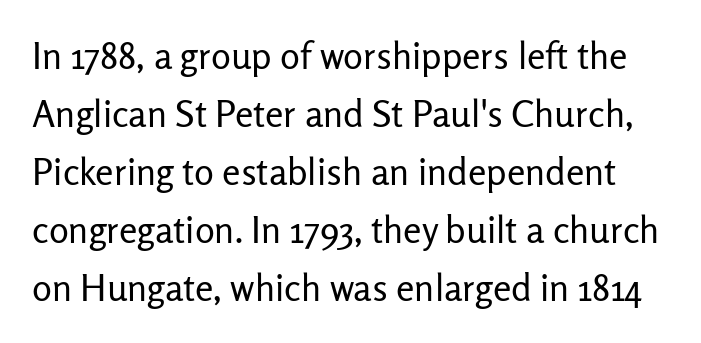
{"serif": "no", "italic": "no", "bold": "no", "weight": "regular", "width": "normal", "stroke_contrast": "low", "x_height": "medium", "monospaced": "no", "underline": "no", "line_spacing": "normal", "line_spacing_ratio": 1.57, "letter_spacing": "normal", "letter_spacing_em": 0.0, "glyph_px": 37}
